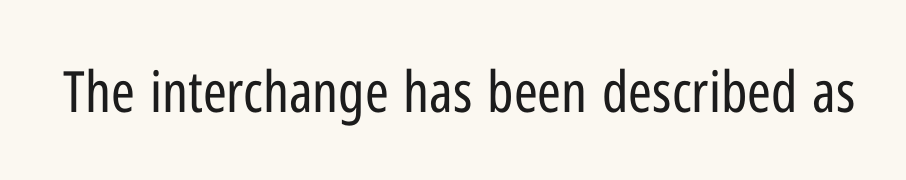
{"serif": "no", "italic": "no", "bold": "no", "weight": "regular", "width": "condensed", "stroke_contrast": "low", "x_height": "medium", "monospaced": "no", "underline": "no", "letter_spacing": "normal", "letter_spacing_em": 0.0, "glyph_px": 57}
